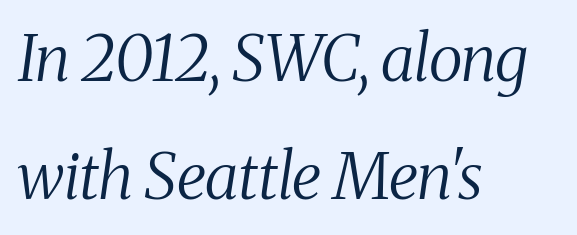
Q: Is the text bold? A: No.
Q: Is the text italic (slanted)? A: Yes, it leans right by about 8 degrees.
Q: Is the typeface a serif or a sans-serif typeface? A: Serif.
Q: Is the text underlined? A: No.
Q: How is the paragraph aligned? A: Left-aligned.
Q: Is the spacing between letters normal or unusually wide? A: Normal.
Q: Width (condensed, normal, or wide)? A: Condensed.
Q: Stroke contrast? A: Medium.
Q: x-height? A: Medium.
Q: Monospaced? A: No.
